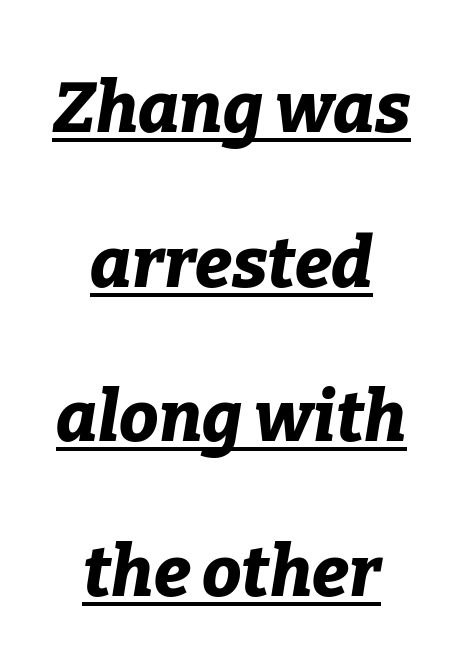
The image shows 70 px bold type, italic (leaning right); set centered, loose line spacing (2.21x), normal letter spacing, underlined; low stroke contrast and a medium x-height.
